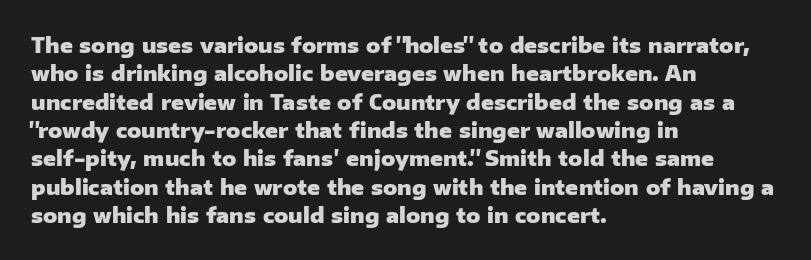
Q: Is the text bold? A: Yes.
Q: Is the text italic (slanted)? A: No, it is upright.
Q: Is the text underlined? A: No.
Q: How is the paragraph aligned? A: Left-aligned.
Q: Is the spacing between letters normal or unusually wide? A: Normal.
Q: Is the spacing between lines tight, normal or loose? A: Normal.
